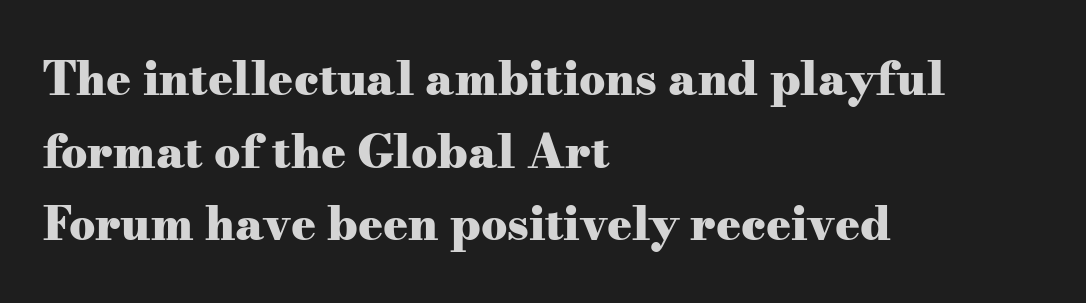
The space between consecutive lines is moderate. Do the letters lean? They stand straight. The passage shown is emphatically bold. A clean baseline with only descenders dipping below it. You could not count columns in this text — the font is proportionally spaced.
